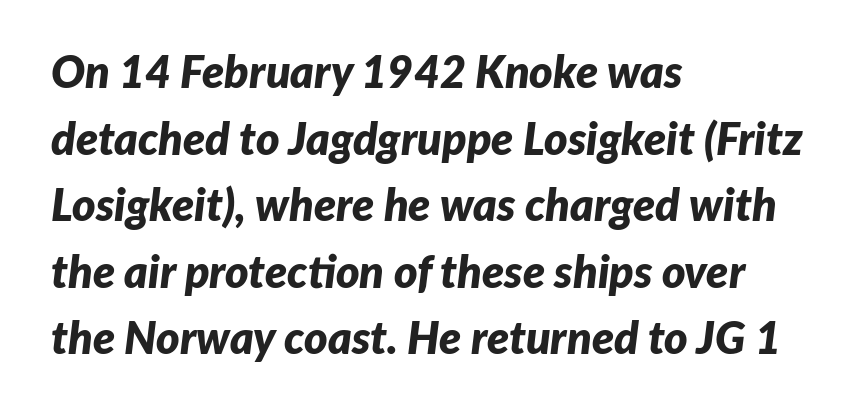
{"italic": "yes", "lean": "right", "slant_degrees": 7, "bold": "yes", "weight": "bold", "width": "normal", "stroke_contrast": "low", "x_height": "medium", "monospaced": "no", "underline": "no", "align": "left", "line_spacing": "normal", "line_spacing_ratio": 1.48, "letter_spacing": "normal", "letter_spacing_em": 0.0, "glyph_px": 45}
